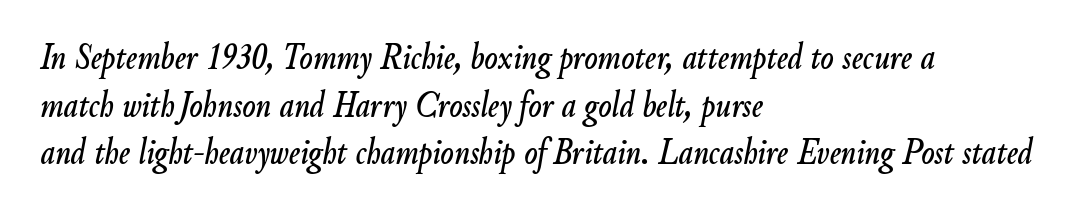
Descenders are the only things crossing below the line. A typesetter would mark this as italic. Students, note that the glyphs here touch the page at normal intervals. In CSS terms this would be text-align: left. Varying glyph widths throughout — classic text-font behaviour.
